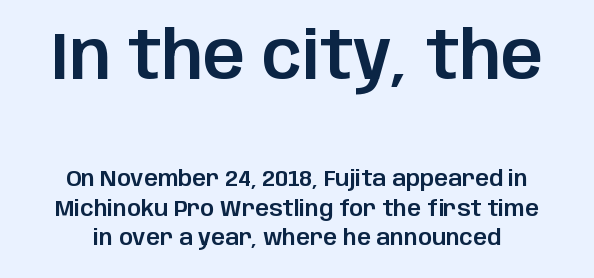
{"serif": "no", "italic": "no", "width": "normal", "stroke_contrast": "low", "x_height": "large", "monospaced": "no", "underline": "no", "line_spacing": "normal", "line_spacing_ratio": 1.35, "letter_spacing": "normal", "letter_spacing_em": 0.0, "larger_block": "first", "size_ratio": 3.0, "glyph_px": 66}
